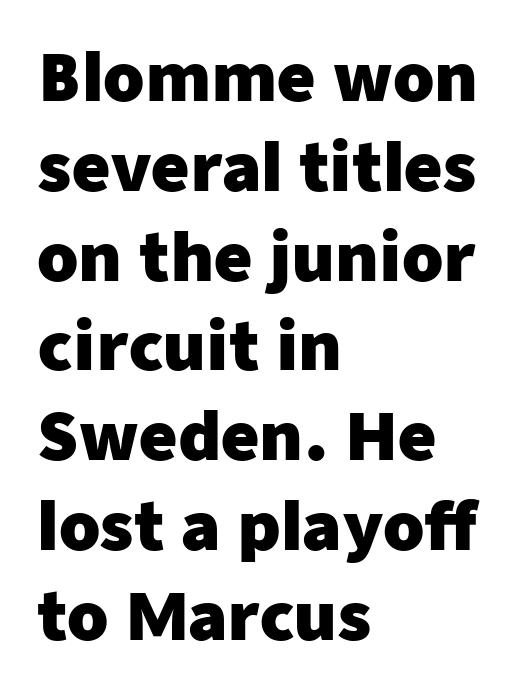
{"serif": "no", "italic": "no", "bold": "yes", "weight": "heavy", "width": "normal", "stroke_contrast": "low", "x_height": "medium", "monospaced": "no", "underline": "no", "align": "left", "line_spacing": "normal", "line_spacing_ratio": 1.36, "letter_spacing": "normal", "letter_spacing_em": 0.0, "glyph_px": 66}
